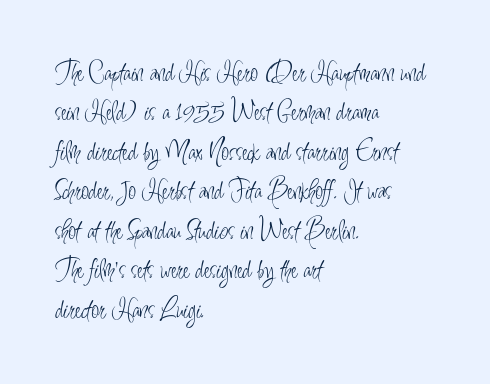
Q: Is the text bold? A: No.
Q: Is the typeface a serif or a sans-serif typeface? A: Sans-serif.
Q: Is the text underlined? A: No.
Q: How is the paragraph aligned? A: Left-aligned.
Q: Is the spacing between letters normal or unusually wide? A: Normal.
Q: Is the spacing between lines tight, normal or loose? A: Normal.
Q: Width (condensed, normal, or wide)? A: Condensed.
Q: Stroke contrast? A: Low.
Q: x-height? A: Small.
Q: Monospaced? A: No.
